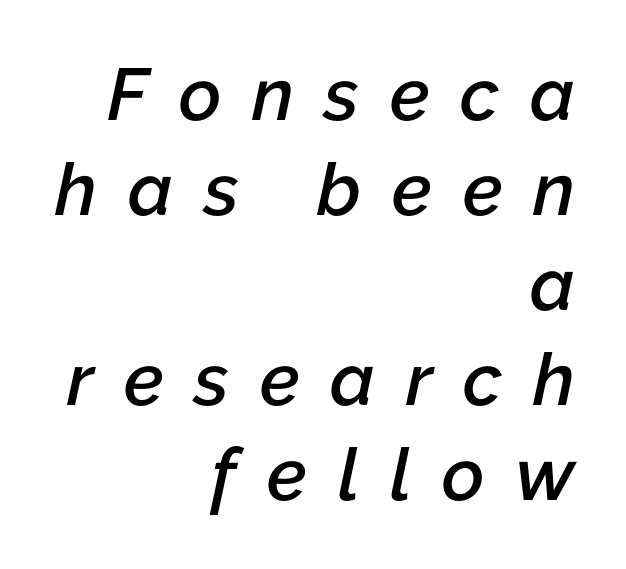
Observe the lean: these are italic letterforms. Type without underlining. A flush-right, rag-left setting is used for this passage. The rendering uses natural spacing where letterforms have individual widths.
